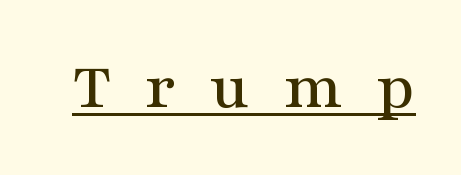
Decoration check: the copy is underlined. A typesetter would mark this as roman, not italic. Inter-character spacing is expanded well beyond the font's built-in metrics. You could not count columns in this text — the font is proportionally spaced. A typesetter would label this face a serif.
